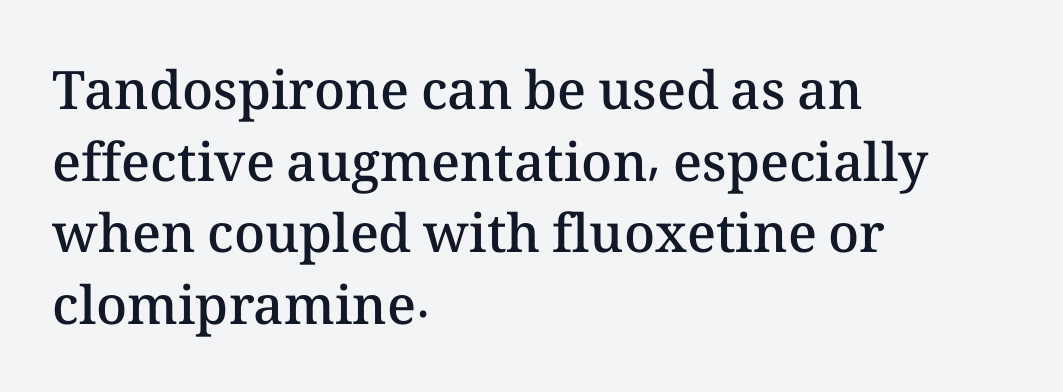
The image shows 53 px semibold type, upright; set left-aligned, normal line spacing (1.35x), normal letter spacing, not underlined; medium stroke contrast and a medium x-height.
